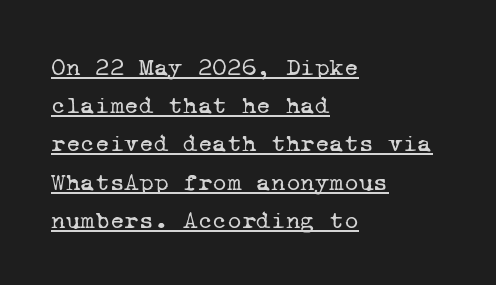
Each line starts at the same left margin while the right side varies. Decoration check: the copy is underlined. Honestly, the letter spacing is just normal — you wouldn't notice it. Students, observe: this is what conventionally led text looks like.
